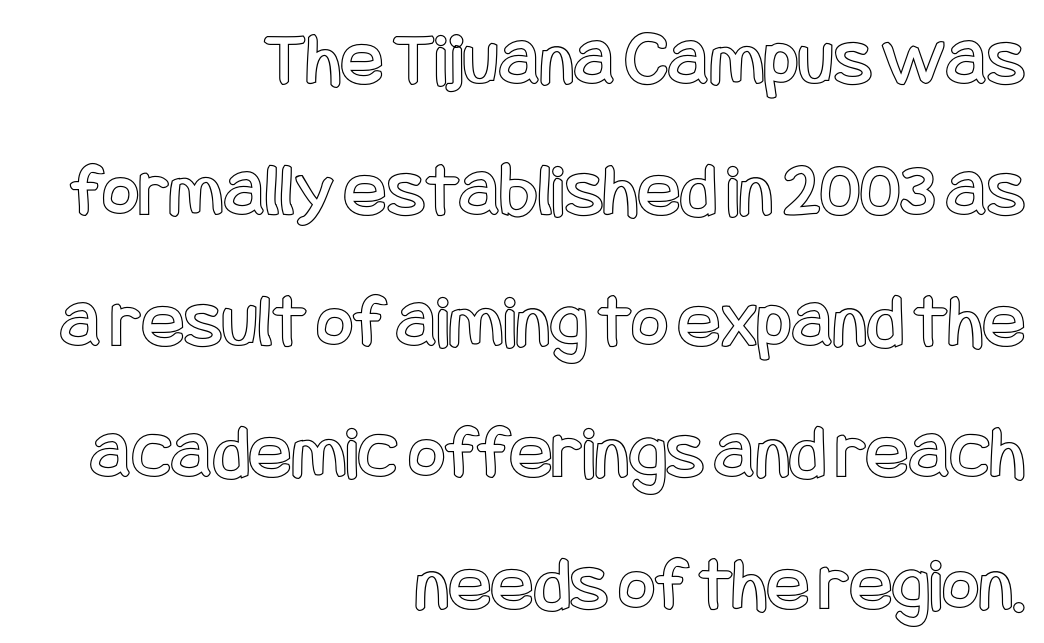
{"italic": "no", "width": "condensed", "x_height": "large", "underline": "no", "align": "right", "line_spacing": "normal", "line_spacing_ratio": 1.66, "letter_spacing": "normal", "letter_spacing_em": 0.0, "glyph_px": 79}
